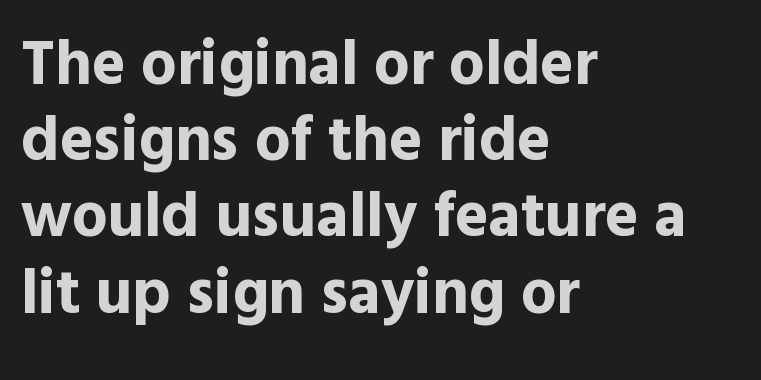
Q: Is the text bold? A: Yes.
Q: Is the text italic (slanted)? A: No, it is upright.
Q: Is the typeface a serif or a sans-serif typeface? A: Sans-serif.
Q: Is the text underlined? A: No.
Q: How is the paragraph aligned? A: Left-aligned.
Q: Is the spacing between letters normal or unusually wide? A: Normal.
Q: Width (condensed, normal, or wide)? A: Normal.
Q: x-height? A: Medium.
Q: Monospaced? A: No.
